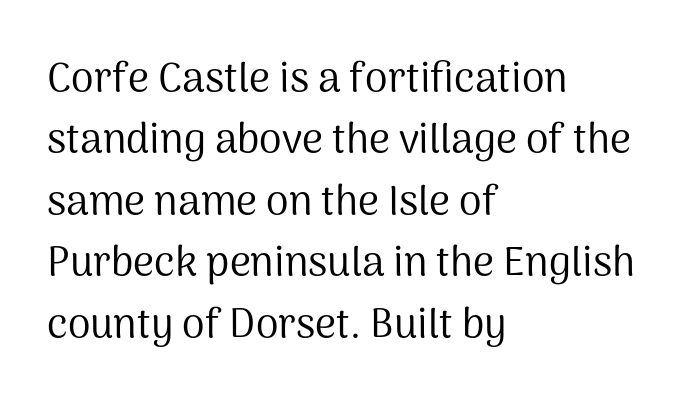
In CSS terms this would be text-align: left. The area under the type is left untouched. Proportional: the letters do not fall into vertical columns. The font is comparable to plain body text, perhaps lighter. If you measured baseline to baseline, you'd find a middling distance.
